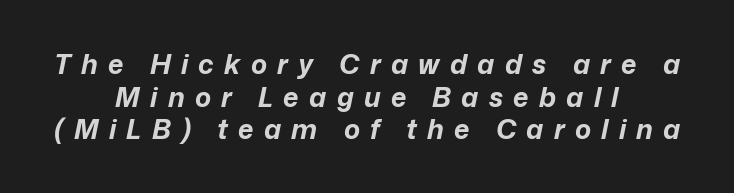
{"italic": "yes", "lean": "right", "slant_degrees": 12, "bold": "yes", "underline": "no", "align": "center", "line_spacing_ratio": 1.21, "letter_spacing": "wide", "letter_spacing_em": 0.38, "glyph_px": 27}
